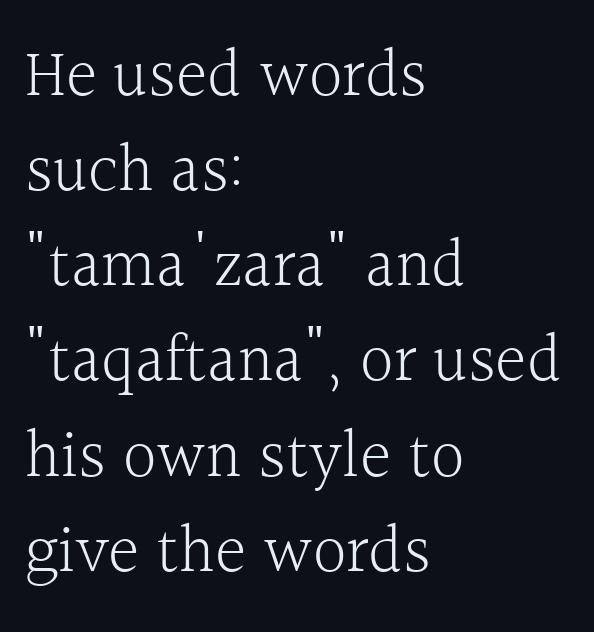
The designer left line spacing at the default. What stands out about the letter spacing? Nothing — it is the standard amount. The space beneath each line is pristine and unruled. These glyphs show unthickened strokes, regular width or finer. Observe the serifs anchoring each vertical stroke in this sample. Caption: multi-line text, flush left, ragged right.
